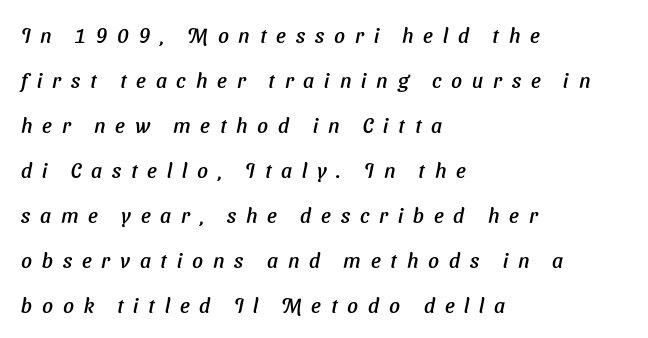
Q: Is the text underlined? A: No.
Q: How is the paragraph aligned? A: Left-aligned.
Q: Is the spacing between letters normal or unusually wide? A: Unusually wide.
Q: Is the spacing between lines tight, normal or loose? A: Loose.
